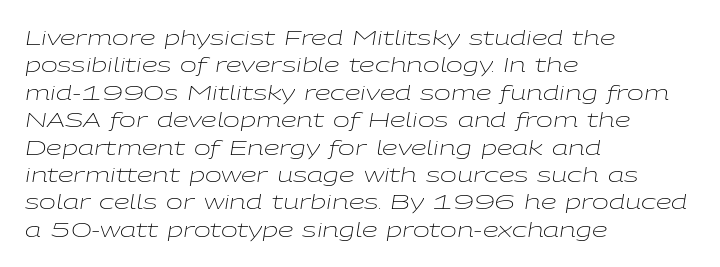
{"italic": "yes", "lean": "right", "slant_degrees": 9, "bold": "no", "underline": "no", "align": "left", "line_spacing": "normal", "line_spacing_ratio": 1.37, "letter_spacing": "normal", "letter_spacing_em": 0.0, "glyph_px": 20}
